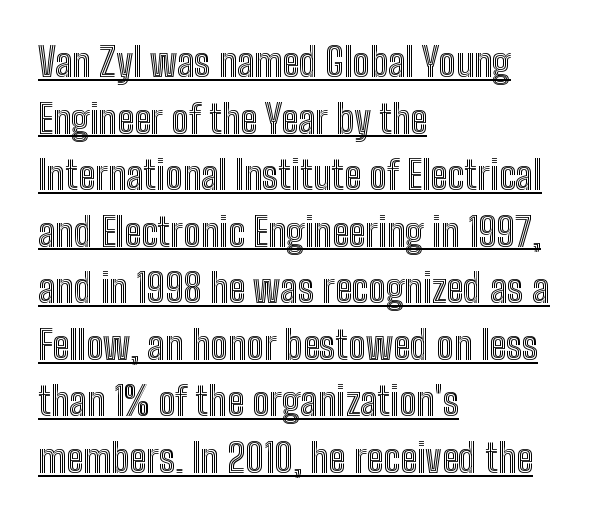
The image shows 39 px condensed type, upright; set left-aligned, normal line spacing (1.45x), normal letter spacing, underlined; a medium x-height.
